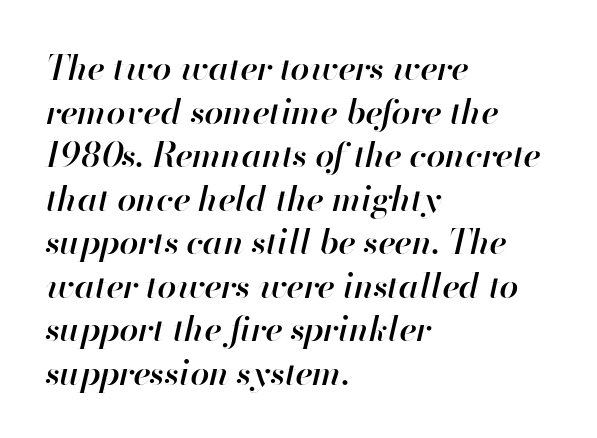
The gaps between neighbouring characters are ordinary and unremarkable. The sample has been set in demibold, a notch under bold. Do the characters align in a grid? No, the font is proportional. Clear beneath every line of the passage. What's the leading like? Ordinary, nothing unusual.
